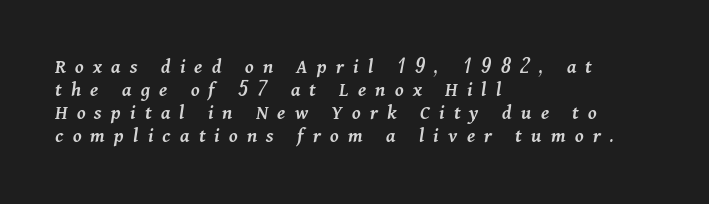
{"italic": "yes", "lean": "right", "slant_degrees": 11, "bold": "semi", "underline": "no", "align": "left", "line_spacing": "tight", "line_spacing_ratio": 1.09, "letter_spacing": "wide", "letter_spacing_em": 0.44, "glyph_px": 21}
